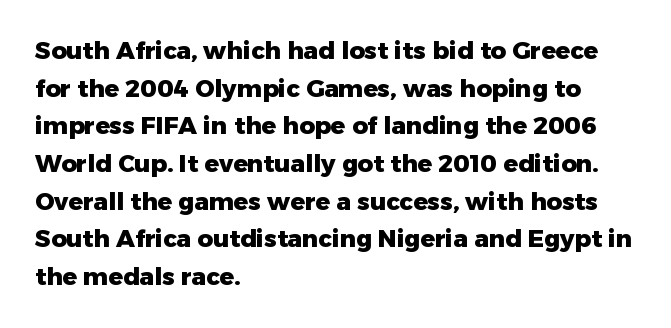
The image shows 24 px bold type, upright; set left-aligned, normal line spacing (1.57x), normal letter spacing, not underlined.
